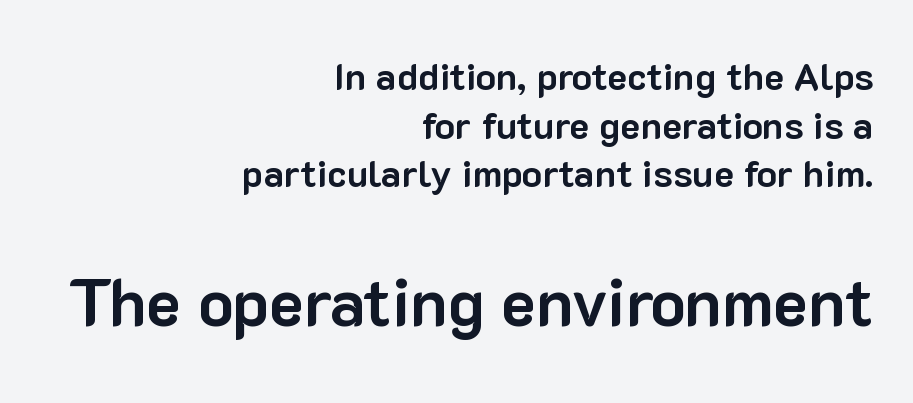
These lines keep a tight, regular rhythm from letter to letter. Descenders hang freely into open space. Regular leading. The font is running at its bold setting. Note: no serifs on the glyphs. Visually the block forms a straight wall on the right and a jagged coastline on the left.
